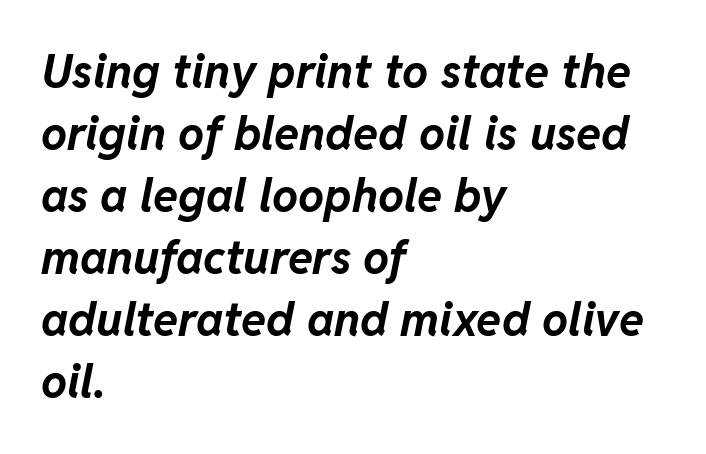
Emphasis-style slanted type is in use. Typesetter's note: full bold, strokes at maximum text heaviness. Casual observation: everything's shoved over to the left. Interline gaps are of average width in this sample. Default kerning and tracking; the words read as compact shapes. This sample has the flowing, uneven cadence of proportional lettering.
